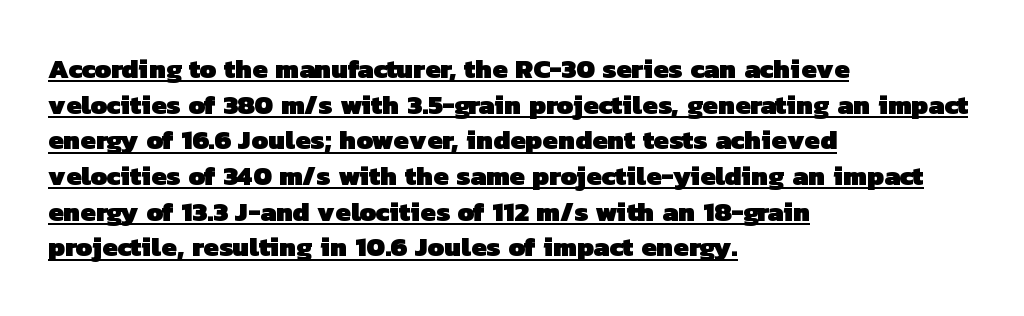
{"bold": "yes", "underline": "yes", "align": "left", "line_spacing": "normal", "line_spacing_ratio": 1.32, "letter_spacing": "normal", "letter_spacing_em": 0.0, "glyph_px": 27}
